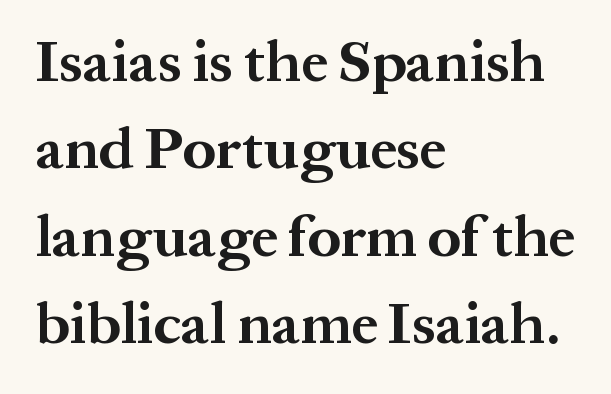
The image shows 59 px bold serif type, upright; set left-aligned, normal line spacing (1.48x), normal letter spacing, not underlined; medium stroke contrast and a medium x-height.
